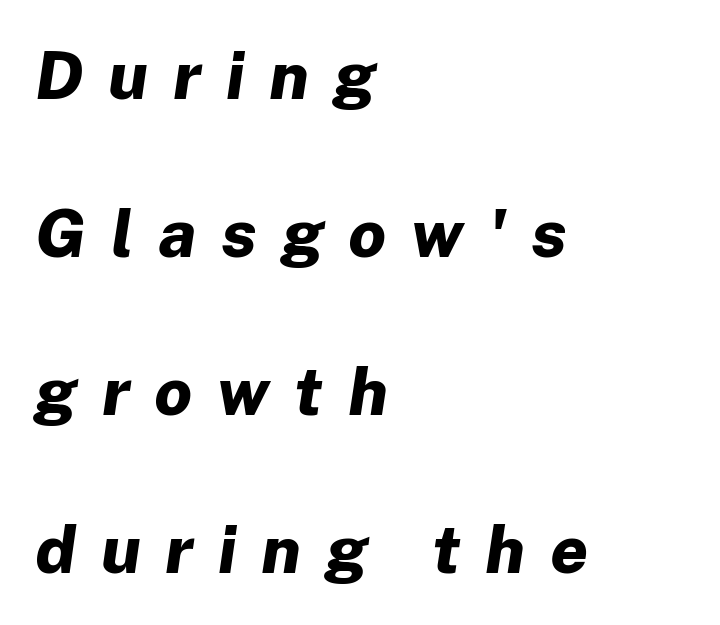
Q: Is the text bold? A: Yes.
Q: Is the text italic (slanted)? A: Yes, it leans right by about 8 degrees.
Q: Is the text underlined? A: No.
Q: How is the paragraph aligned? A: Left-aligned.
Q: Is the spacing between letters normal or unusually wide? A: Unusually wide.
Q: Is the spacing between lines tight, normal or loose? A: Loose.
Q: Width (condensed, normal, or wide)? A: Normal.
Q: Stroke contrast? A: Low.
Q: x-height? A: Medium.
Q: Monospaced? A: No.
